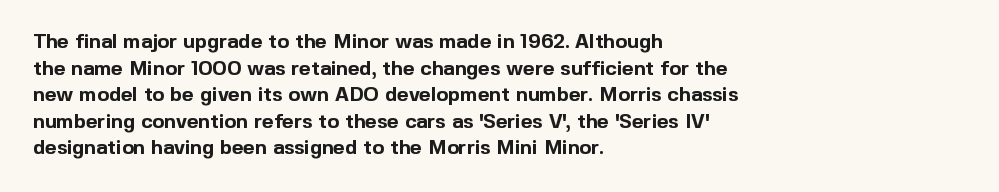
{"italic": "no", "bold": "yes", "underline": "no", "align": "left", "line_spacing": "normal", "line_spacing_ratio": 1.33, "letter_spacing": "normal", "letter_spacing_em": 0.0, "glyph_px": 20}
